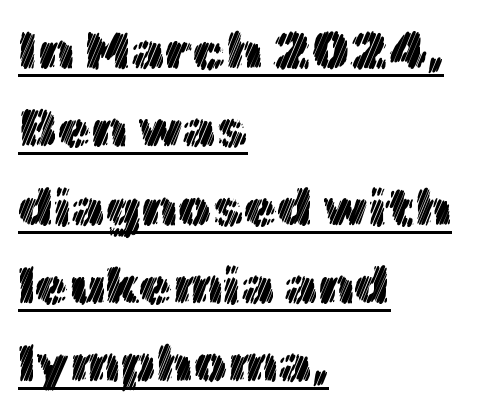
Each line starts at the same left margin while the right side varies. Is there an underline? Yes — a line sits under the letters. If you drew a line through each stem, it would be perfectly vertical. Do the characters align in a grid? No, the font is proportional.
